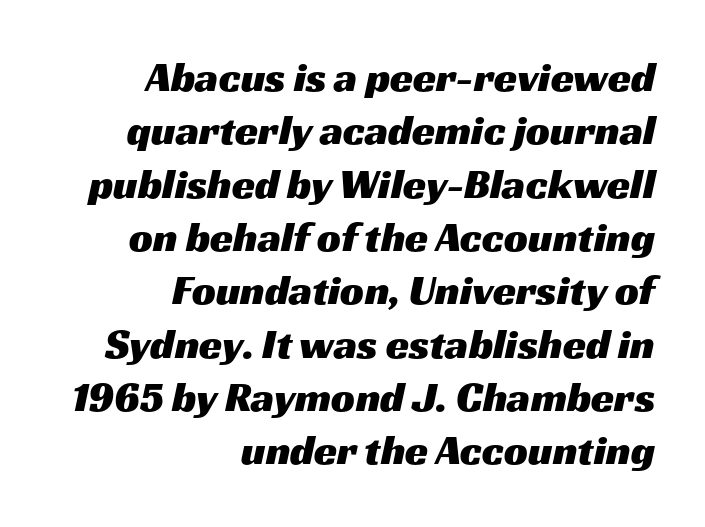
The image shows 42 px wide sans-serif type; set right-aligned, normal line spacing (1.27x), normal letter spacing, not underlined; medium stroke contrast and a medium x-height.
